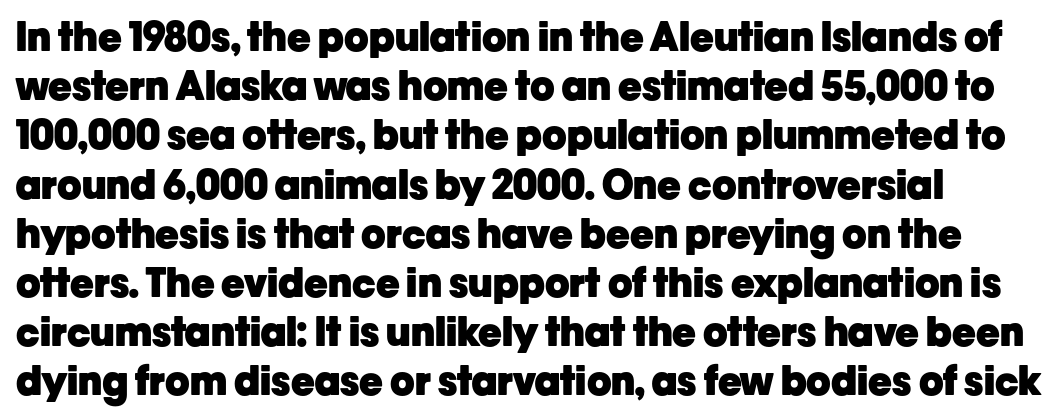
Q: Is the text bold? A: Yes.
Q: Is the text italic (slanted)? A: No, it is upright.
Q: Is the typeface a serif or a sans-serif typeface? A: Sans-serif.
Q: Is the text underlined? A: No.
Q: How is the paragraph aligned? A: Left-aligned.
Q: Is the spacing between letters normal or unusually wide? A: Normal.
Q: Width (condensed, normal, or wide)? A: Normal.
Q: Stroke contrast? A: Low.
Q: x-height? A: Medium.
Q: Monospaced? A: No.
